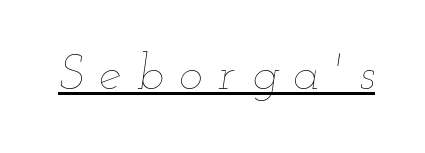
The face used here appears with an underline applied. This sample uses an oblique cut, with every glyph tilted off the vertical. Observe the wide spacing: letters keep a clear distance from each other. A typesetter would call this proportional, since set widths differ per character.
